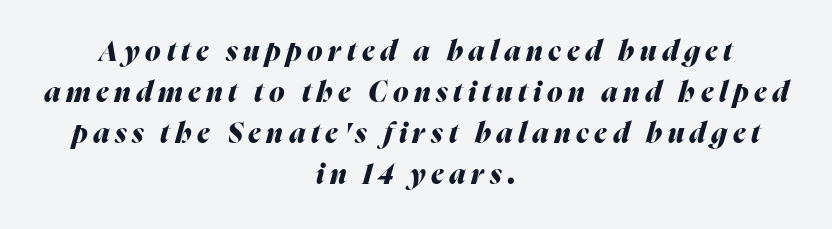
The face used here has the dense, thick strokes of a bold. Observe the lean: these are italic letterforms. Spacing verdict: proportional, widths tailored to each character. Notice how the passage keeps no hard edge, just a central spine.
